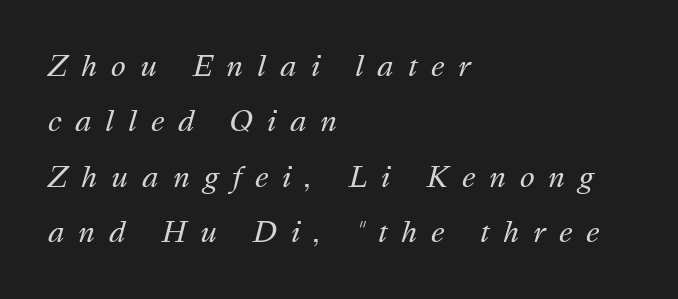
Q: Is the text bold? A: No.
Q: Is the text italic (slanted)? A: Yes, it leans right by about 16 degrees.
Q: Is the text underlined? A: No.
Q: How is the paragraph aligned? A: Left-aligned.
Q: Is the spacing between letters normal or unusually wide? A: Unusually wide.
Q: Is the spacing between lines tight, normal or loose? A: Loose.
Q: Width (condensed, normal, or wide)? A: Normal.
Q: Stroke contrast? A: Medium.
Q: x-height? A: Medium.
Q: Monospaced? A: No.
